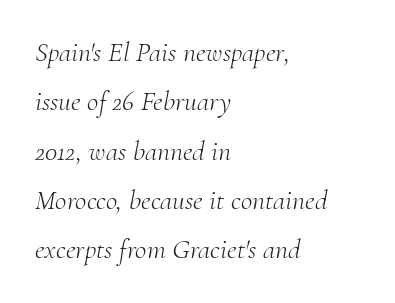
{"serif": "yes", "italic": "yes", "lean": "right", "slant_degrees": 10, "bold": "no", "weight": "light", "width": "normal", "stroke_contrast": "medium", "x_height": "small", "monospaced": "no", "underline": "no", "align": "left", "line_spacing_ratio": 1.76, "letter_spacing": "normal", "letter_spacing_em": 0.0, "glyph_px": 28}
